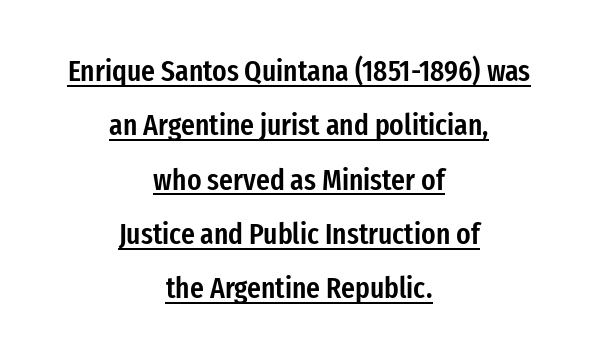
Q: Is the text bold? A: Semi-bold.
Q: Is the text italic (slanted)? A: No, it is upright.
Q: Is the typeface a serif or a sans-serif typeface? A: Sans-serif.
Q: Is the text underlined? A: Yes.
Q: How is the paragraph aligned? A: Centered.
Q: Is the spacing between letters normal or unusually wide? A: Normal.
Q: Width (condensed, normal, or wide)? A: Condensed.
Q: Stroke contrast? A: Low.
Q: x-height? A: Medium.
Q: Monospaced? A: No.
